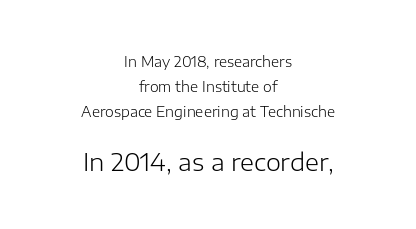
{"italic": "no", "bold": "no", "underline": "no", "align": "center", "line_spacing_ratio": 1.78, "letter_spacing": "normal", "letter_spacing_em": 0.0, "larger_block": "second", "size_ratio": 1.71, "glyph_px": 24}
